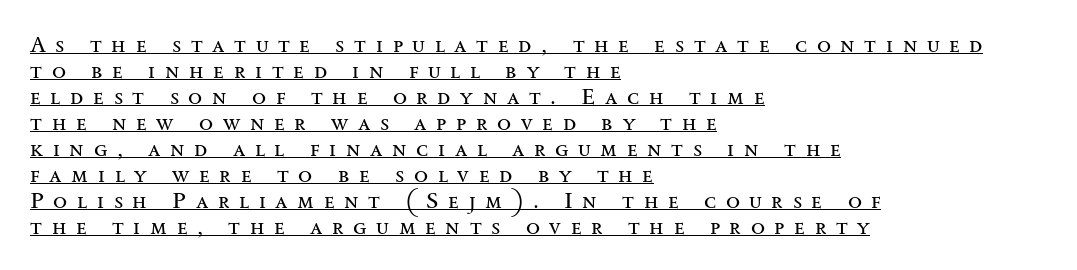
The image shows 23 px text type, upright; set left-aligned, tight line spacing (1.13x), unusually wide letter spacing (+0.42 em), underlined.
